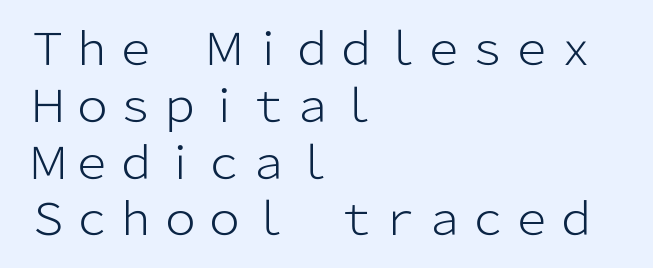
This is not heavy type; no bold has been used. The rendering shows plain stroke endings on the letterforms — a sans-serif design. Notice how descenders clear the ascenders below comfortably — that's standard leading. You could not count columns in this text — the font is proportionally spaced.
